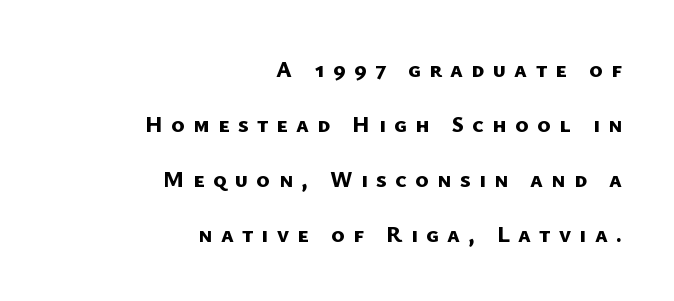
The image shows 23 px bold type; set right-aligned, loose line spacing (2.39x), unusually wide letter spacing (+0.36 em), not underlined.
